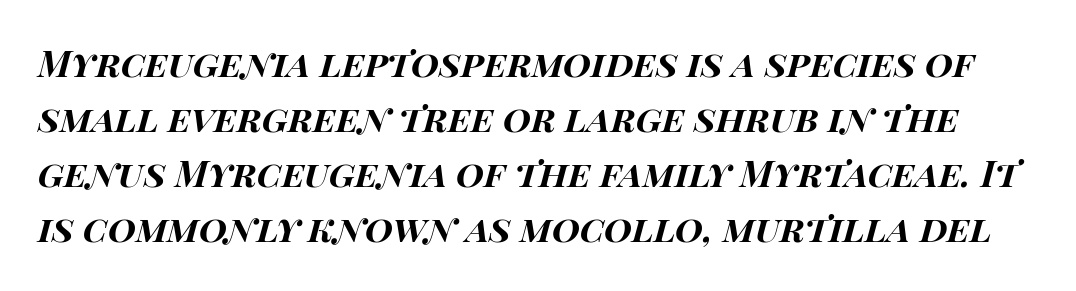
The image shows 36 px bold, wide type, italic (leaning right); set normal line spacing (1.53x), normal letter spacing, not underlined; high stroke contrast and a large x-height.
